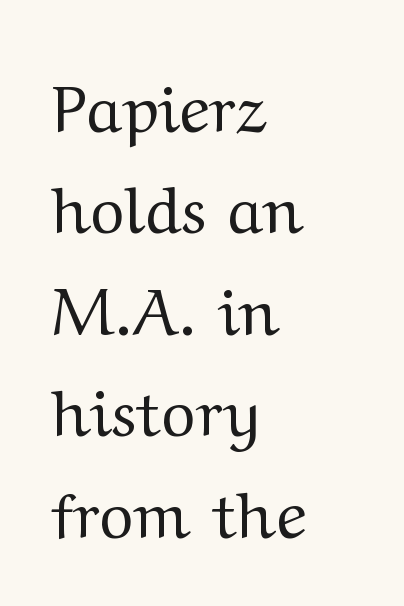
{"serif": "yes", "italic": "no", "bold": "no", "weight": "regular", "width": "wide", "stroke_contrast": "medium", "x_height": "medium", "monospaced": "no", "underline": "no", "align": "left", "line_spacing": "normal", "line_spacing_ratio": 1.56, "letter_spacing": "normal", "letter_spacing_em": 0.0, "glyph_px": 65}
